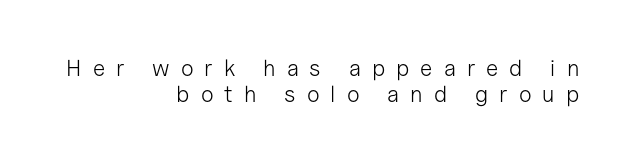
The image shows 23 px text type, upright; set right-aligned, tight line spacing (1.13x), unusually wide letter spacing (+0.48 em), not underlined.
